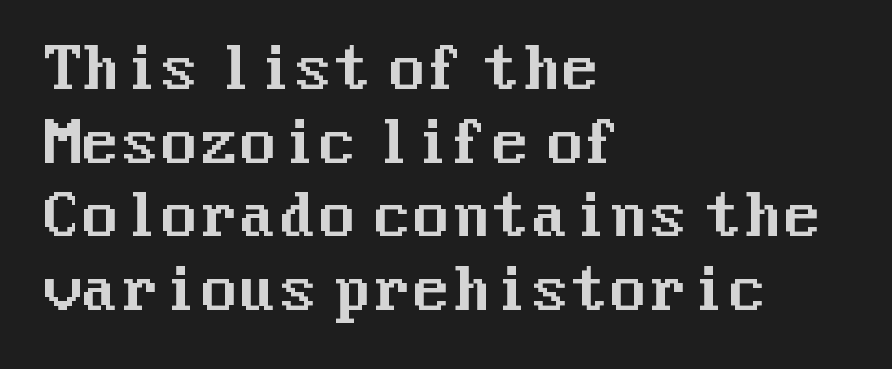
The space beneath each line is pristine and unruled. The leading is moderate, giving the passage an even texture. Students, note that the glyphs here touch the page at normal intervals. Quick note: not italic, upright. Is this a sans? Yes — the strokes have no serifs. Does the copy run flush right? No — it runs flush left.
